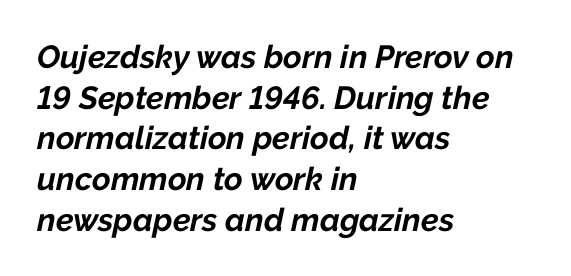
Q: Is the text bold? A: Yes.
Q: Is the text italic (slanted)? A: Yes, it leans right by about 12 degrees.
Q: Is the text underlined? A: No.
Q: How is the paragraph aligned? A: Left-aligned.
Q: Is the spacing between letters normal or unusually wide? A: Normal.
Q: Is the spacing between lines tight, normal or loose? A: Normal.
Q: Width (condensed, normal, or wide)? A: Normal.
Q: Stroke contrast? A: Low.
Q: x-height? A: Medium.
Q: Monospaced? A: No.
